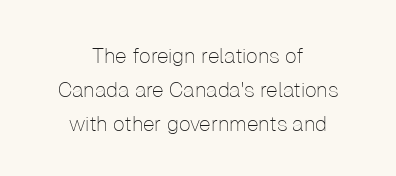
{"italic": "no", "bold": "no", "underline": "no", "align": "center", "line_spacing": "normal", "line_spacing_ratio": 1.61, "letter_spacing": "normal", "letter_spacing_em": 0.0, "glyph_px": 21}
